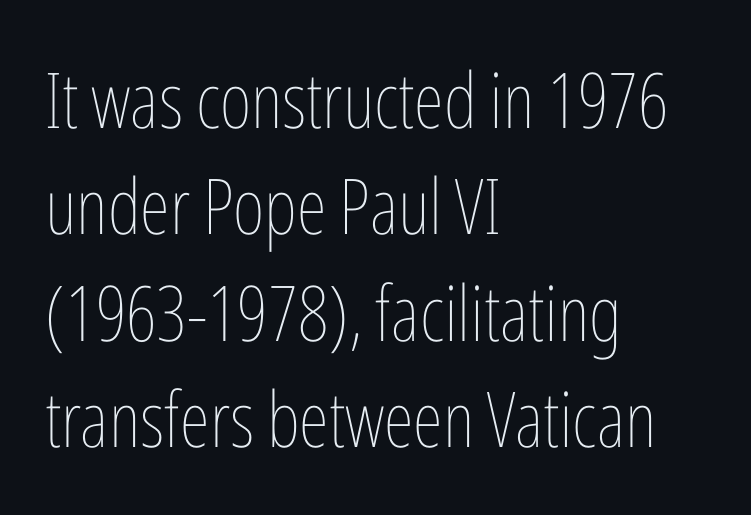
Q: Is the text bold? A: No.
Q: Is the text italic (slanted)? A: No, it is upright.
Q: Is the text underlined? A: No.
Q: How is the paragraph aligned? A: Left-aligned.
Q: Is the spacing between letters normal or unusually wide? A: Normal.
Q: Is the spacing between lines tight, normal or loose? A: Normal.
Q: Width (condensed, normal, or wide)? A: Condensed.
Q: Stroke contrast? A: Low.
Q: x-height? A: Medium.
Q: Monospaced? A: No.
